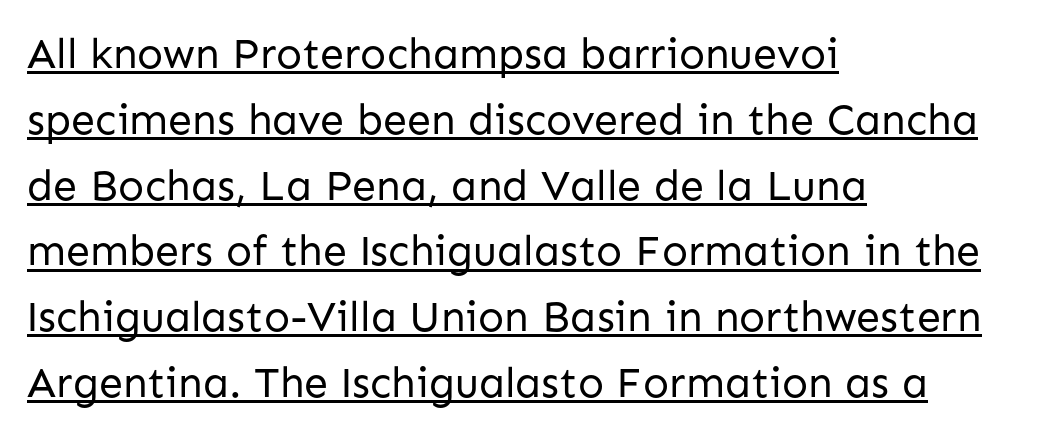
{"serif": "no", "italic": "no", "bold": "no", "weight": "regular", "width": "normal", "stroke_contrast": "low", "x_height": "medium", "monospaced": "no", "underline": "yes", "align": "left", "line_spacing": "normal", "line_spacing_ratio": 1.53, "letter_spacing": "normal", "letter_spacing_em": 0.0, "glyph_px": 43}
